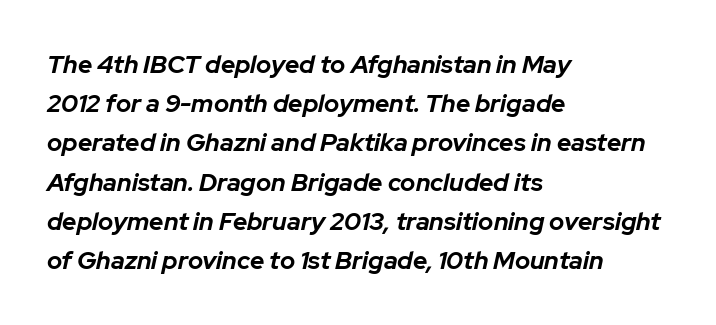
Q: Is the text bold? A: Yes.
Q: Is the text italic (slanted)? A: Yes, it leans right by about 12 degrees.
Q: Is the text underlined? A: No.
Q: How is the paragraph aligned? A: Left-aligned.
Q: Is the spacing between letters normal or unusually wide? A: Normal.
Q: Is the spacing between lines tight, normal or loose? A: Normal.
